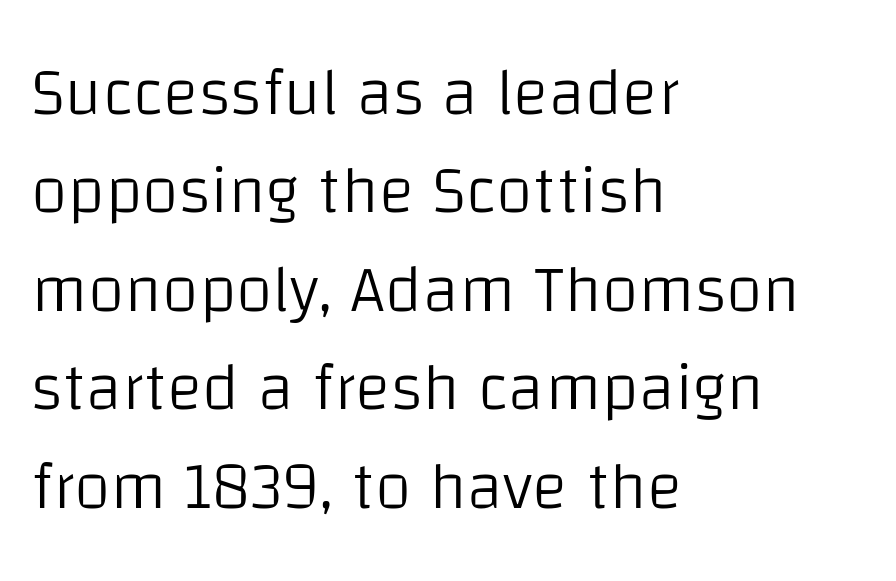
Q: Is the text bold? A: No.
Q: Is the text italic (slanted)? A: No, it is upright.
Q: Is the typeface a serif or a sans-serif typeface? A: Sans-serif.
Q: Is the text underlined? A: No.
Q: How is the paragraph aligned? A: Left-aligned.
Q: Is the spacing between letters normal or unusually wide? A: Normal.
Q: Is the spacing between lines tight, normal or loose? A: Normal.
Q: Width (condensed, normal, or wide)? A: Normal.
Q: Stroke contrast? A: Low.
Q: x-height? A: Large.
Q: Monospaced? A: No.
